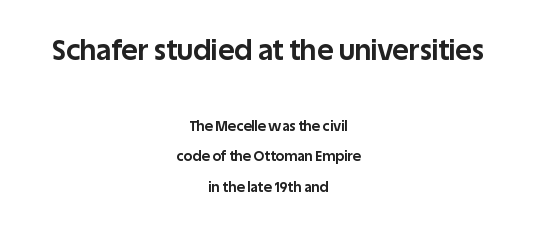
Is there much room between lines? Yes — plenty of vertical air separates them. The lettering holds an erect, upright posture throughout. Between these two stacked blocks, the higher one wins on size. Heavy-handed strokes throughout: this text is bold.
